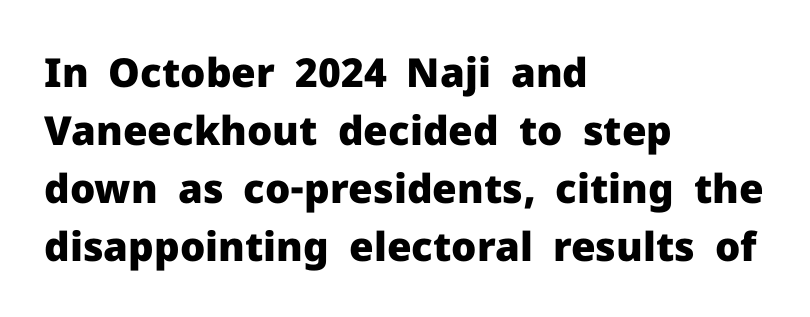
{"serif": "no", "italic": "no", "bold": "yes", "weight": "heavy", "width": "normal", "stroke_contrast": "low", "x_height": "medium", "monospaced": "no", "underline": "no", "align": "left", "line_spacing": "normal", "line_spacing_ratio": 1.45, "letter_spacing": "normal", "letter_spacing_em": 0.0, "glyph_px": 40}
